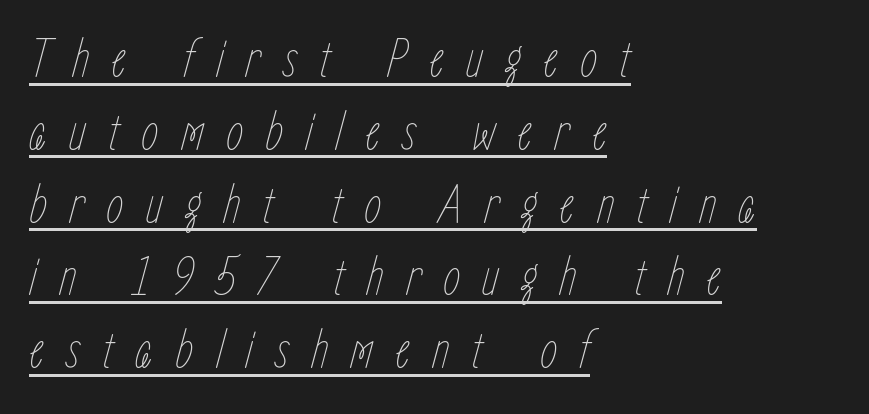
The image shows 56 px thin, condensed type, italic (leaning right); set left-aligned, normal line spacing (1.3x), unusually wide letter spacing (+0.39 em), underlined; low stroke contrast and a medium x-height.
